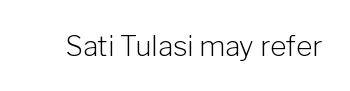
The image shows 28 px light sans-serif type, upright; set normal letter spacing, not underlined; low stroke contrast and a medium x-height.
